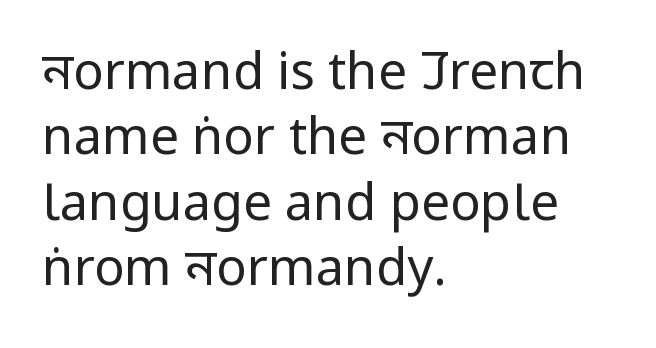
The font sits on the lighter half of the weight spectrum, regular included. Layout note: lines flush left. Letterform terminals end flat and unadorned throughout the passage. What stands out about the letter spacing? Nothing — it is the standard amount.
